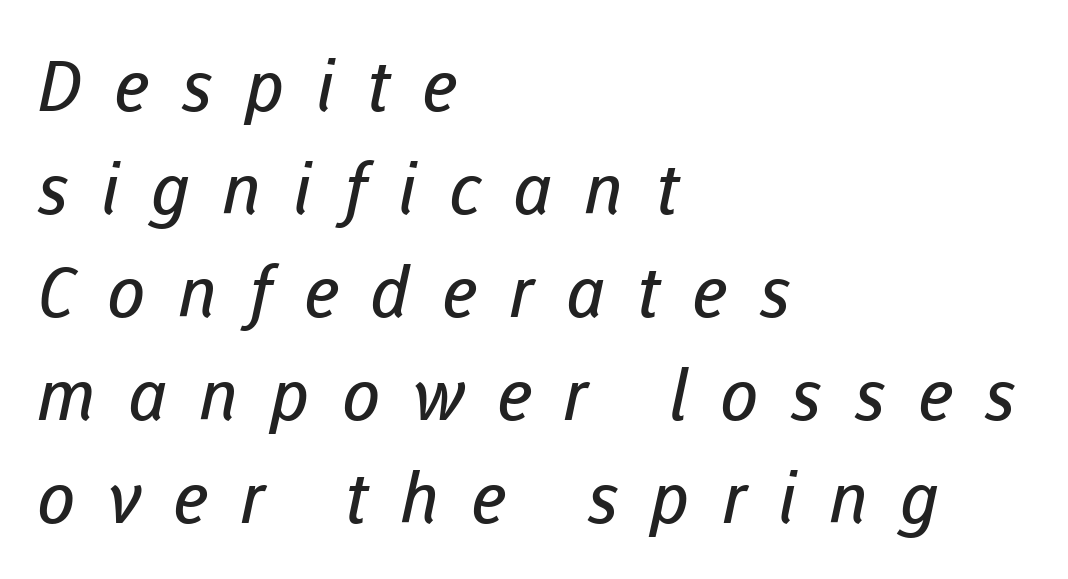
The image shows 70 px regular-weight sans-serif type; set left-aligned, normal line spacing (1.47x), unusually wide letter spacing (+0.46 em), not underlined; low stroke contrast and a medium x-height.
